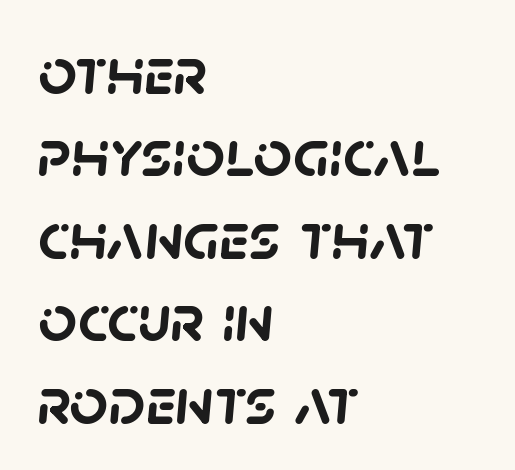
Short and long lines alike share a common starting point at left. Letters rest on an invisible, unmarked baseline. You could not count columns in this text — the font is proportionally spaced. Plenty of ink on the page — the face is bold.
